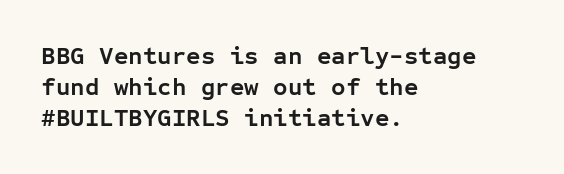
Caption: standard tracking, unaltered. Weight: bold. Line beginnings align vertically; line endings do not. The type sits square on the baseline with zero lean.
